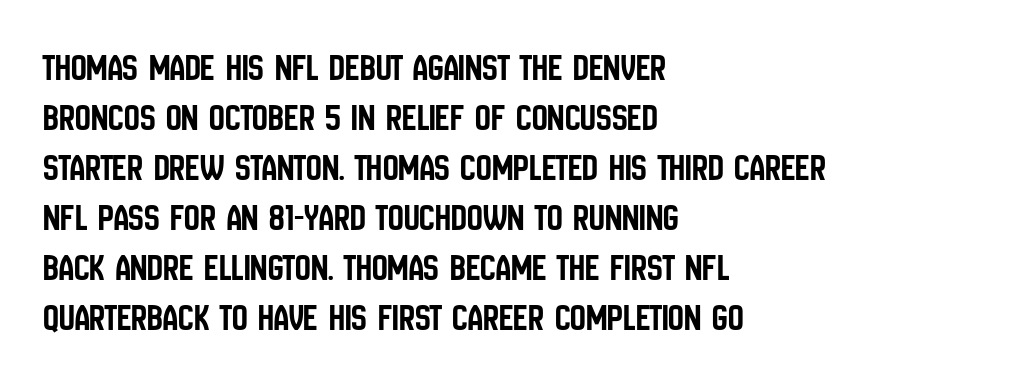
{"serif": "no", "italic": "no", "width": "condensed", "stroke_contrast": "low", "x_height": "large", "monospaced": "no", "underline": "no", "align": "left", "line_spacing": "normal", "line_spacing_ratio": 1.28, "letter_spacing": "normal", "letter_spacing_em": 0.0, "glyph_px": 39}
